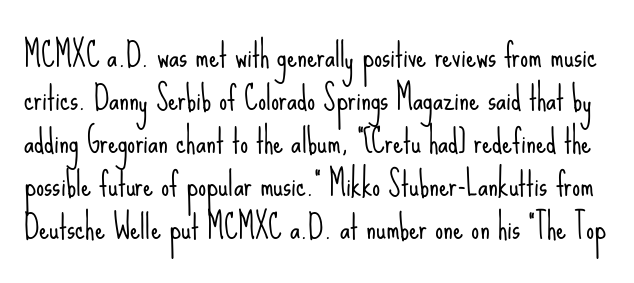
Q: Is the text bold? A: No.
Q: Is the text italic (slanted)? A: No, it is upright.
Q: Is the typeface a serif or a sans-serif typeface? A: Sans-serif.
Q: Is the text underlined? A: No.
Q: Is the spacing between letters normal or unusually wide? A: Normal.
Q: Is the spacing between lines tight, normal or loose? A: Normal.
Q: Width (condensed, normal, or wide)? A: Condensed.
Q: Stroke contrast? A: Low.
Q: x-height? A: Small.
Q: Monospaced? A: No.
